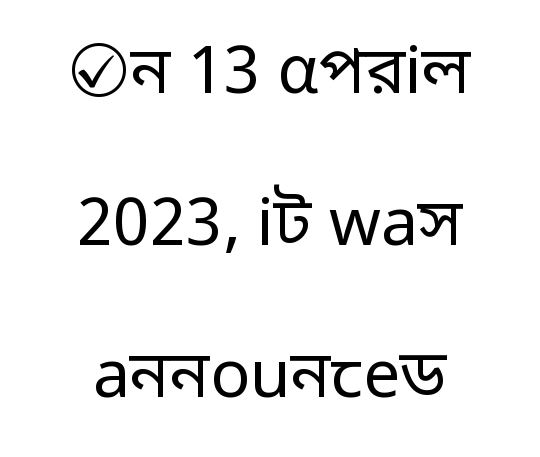
Does the copy run flush right? No — it is centered line by line. The rendering shows plain stroke endings on the letterforms — a sans-serif design. The face used here is proportionally spaced, like ordinary book or web type. It's the straight-up-and-down kind of type.
